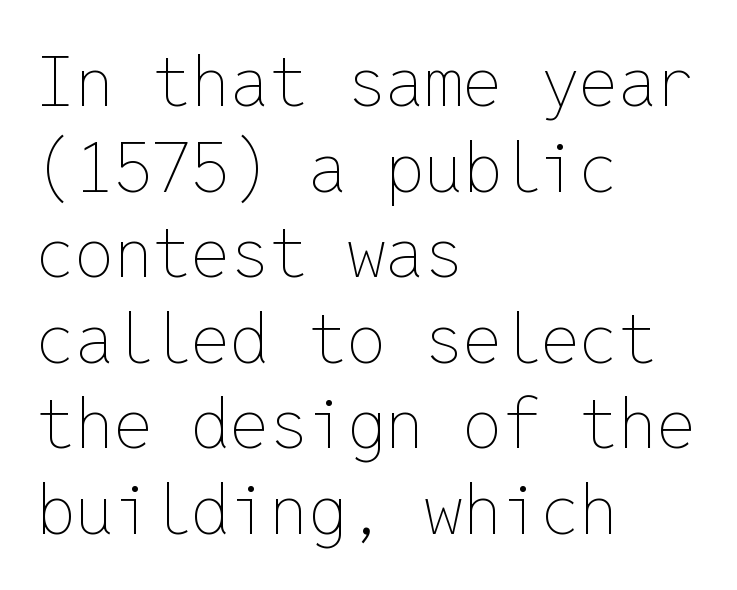
{"italic": "no", "bold": "no", "weight": "thin", "width": "normal", "stroke_contrast": "low", "x_height": "medium", "monospaced": "yes", "underline": "no", "align": "left", "line_spacing_ratio": 1.24, "letter_spacing": "normal", "letter_spacing_em": 0.0, "glyph_px": 69}
